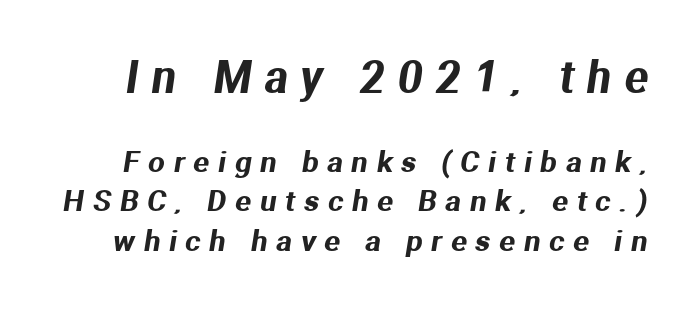
The image shows 43 px sans-serif type; set normal line spacing (1.36x), unusually wide letter spacing (+0.31 em), not underlined; the first (top) block is 1.48x larger; medium stroke contrast and a medium x-height.
